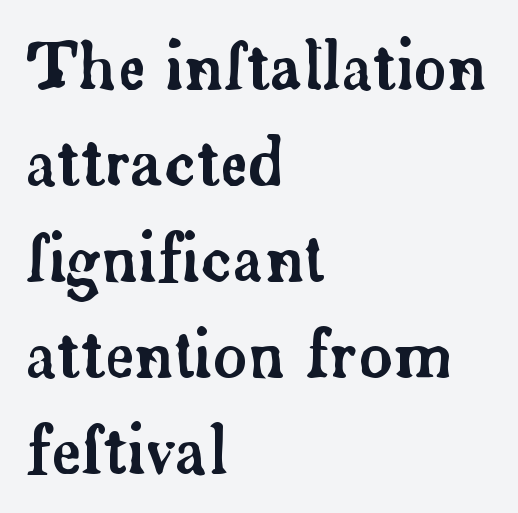
{"serif": "yes", "italic": "no", "width": "normal", "stroke_contrast": "low", "x_height": "small", "monospaced": "no", "underline": "no", "align": "left", "line_spacing": "normal", "line_spacing_ratio": 1.5, "letter_spacing": "normal", "letter_spacing_em": 0.0, "glyph_px": 64}
